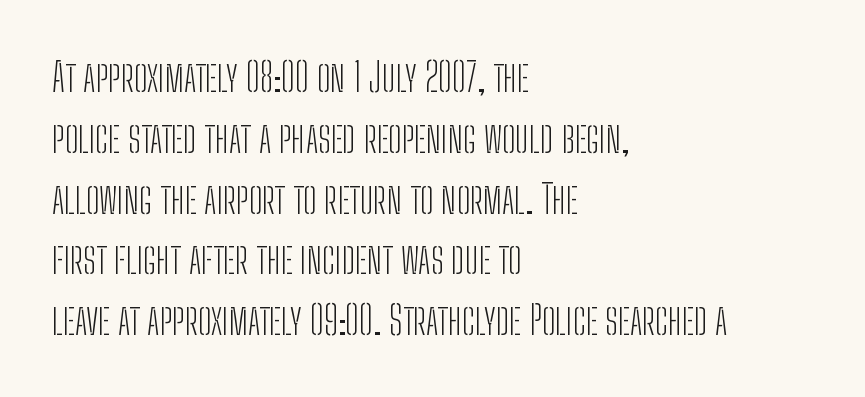
{"serif": "no", "italic": "no", "bold": "no", "weight": "light", "width": "condensed", "stroke_contrast": "low", "x_height": "medium", "monospaced": "no", "underline": "no", "align": "left", "line_spacing": "normal", "line_spacing_ratio": 1.52, "letter_spacing": "normal", "letter_spacing_em": 0.0, "glyph_px": 40}
